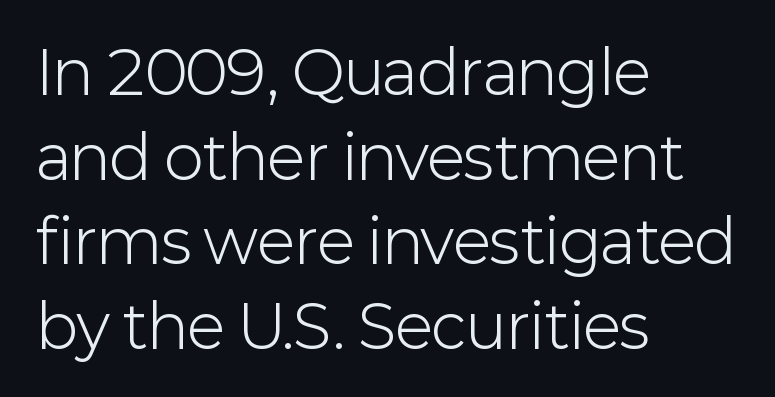
Q: Is the text bold? A: No.
Q: Is the text italic (slanted)? A: No, it is upright.
Q: Is the typeface a serif or a sans-serif typeface? A: Sans-serif.
Q: Is the text underlined? A: No.
Q: How is the paragraph aligned? A: Left-aligned.
Q: Is the spacing between letters normal or unusually wide? A: Normal.
Q: Is the spacing between lines tight, normal or loose? A: Normal.
Q: Width (condensed, normal, or wide)? A: Normal.
Q: Stroke contrast? A: Low.
Q: x-height? A: Medium.
Q: Monospaced? A: No.
